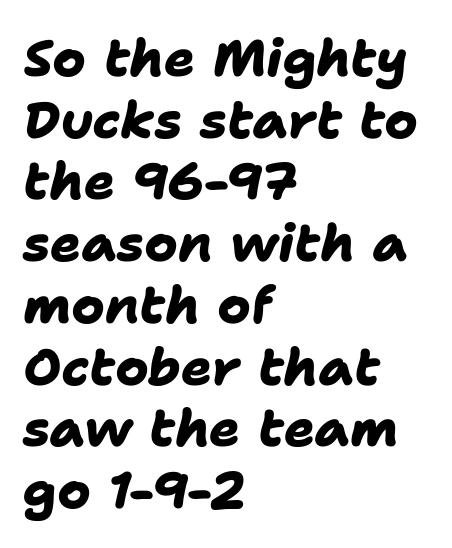
{"serif": "no", "bold": "yes", "weight": "heavy", "width": "normal", "stroke_contrast": "low", "x_height": "medium", "monospaced": "no", "underline": "no", "align": "left", "line_spacing_ratio": 1.21, "letter_spacing": "normal", "letter_spacing_em": 0.0, "glyph_px": 51}
